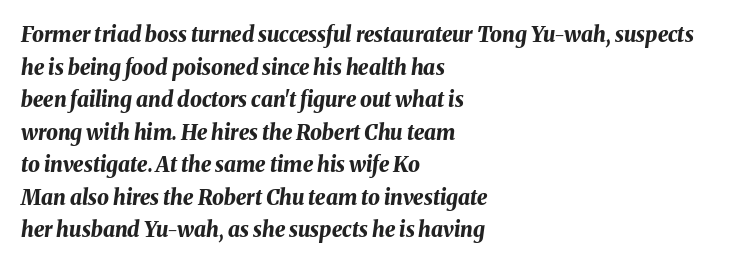
{"italic": "yes", "lean": "right", "slant_degrees": 8, "bold": "yes", "underline": "no", "align": "left", "line_spacing": "normal", "line_spacing_ratio": 1.55, "letter_spacing": "normal", "letter_spacing_em": 0.0, "glyph_px": 21}
